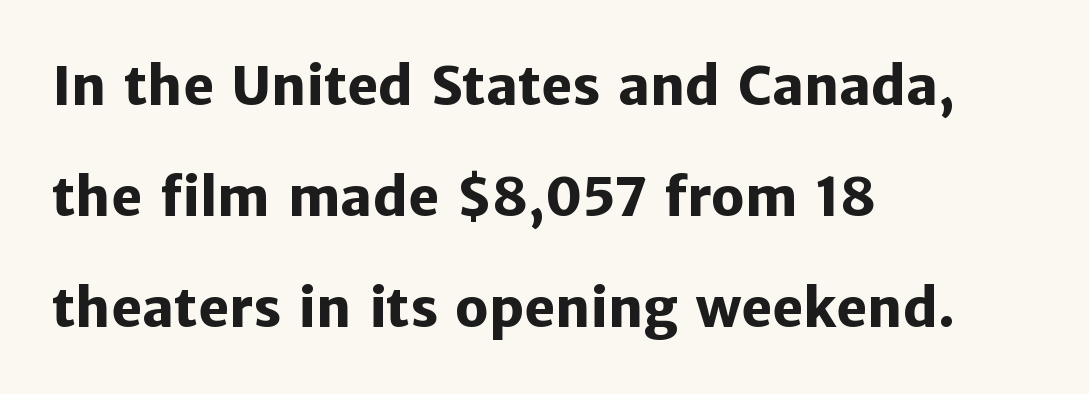
The image shows 53 px heavy sans-serif type, upright; set left-aligned, loose line spacing (2.09x), normal letter spacing, not underlined; low stroke contrast and a medium x-height.
